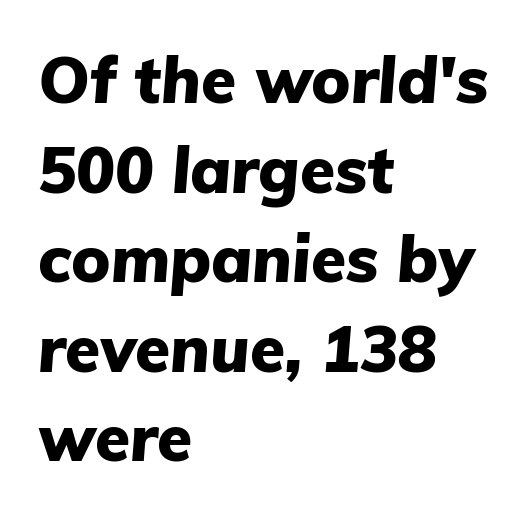
Typesetter's note: full bold, strokes at maximum text heaviness. The designer left line spacing at the default. You can tell it's italic because the verticals aren't actually vertical. Descenders hang freely into open space. The ragged edge is on the right, which tells us the setting is flush left. Note the varied advance widths — an 'i' is clearly narrower than an 'm'.
